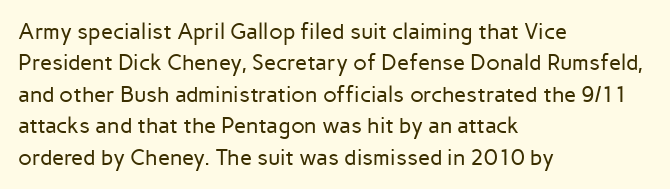
The image shows 22 px text type, upright; set left-aligned, normal line spacing (1.43x), normal letter spacing, not underlined.
